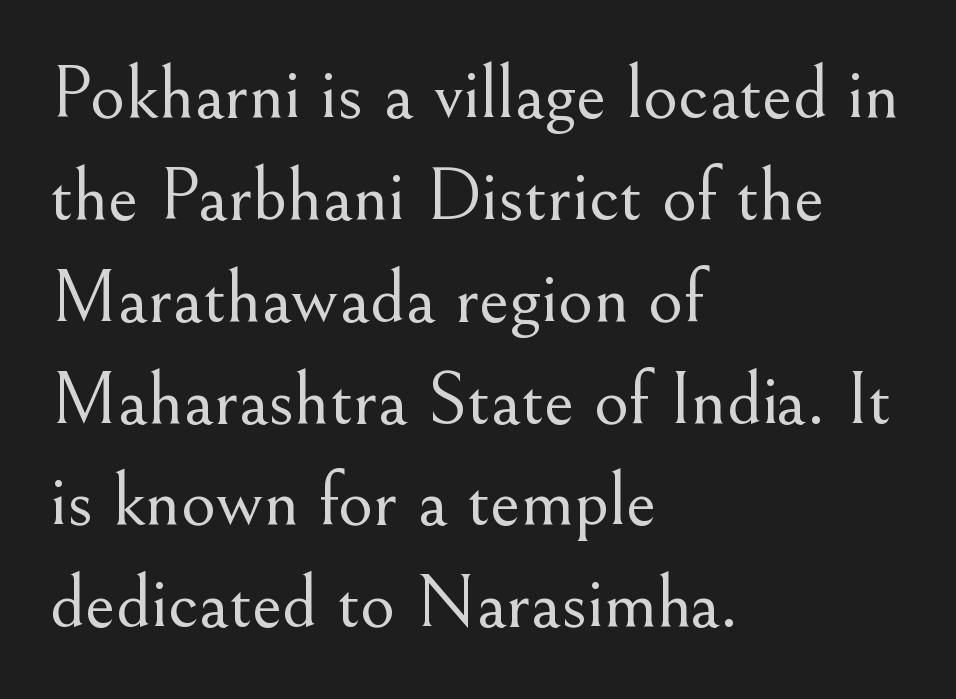
{"serif": "yes", "italic": "no", "bold": "no", "weight": "light", "width": "normal", "stroke_contrast": "medium", "x_height": "small", "monospaced": "no", "underline": "no", "align": "left", "line_spacing": "normal", "line_spacing_ratio": 1.34, "letter_spacing": "normal", "letter_spacing_em": 0.0, "glyph_px": 76}
